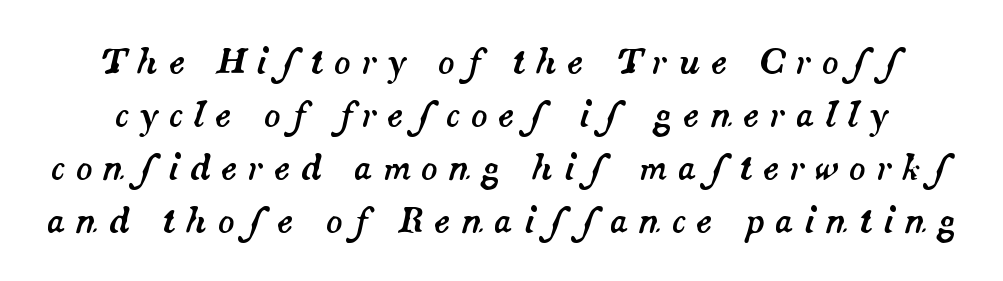
Q: Is the text italic (slanted)? A: Yes, it leans right by about 14 degrees.
Q: Is the text underlined? A: No.
Q: Is the spacing between letters normal or unusually wide? A: Unusually wide.
Q: Is the spacing between lines tight, normal or loose? A: Normal.
Q: Width (condensed, normal, or wide)? A: Normal.
Q: Stroke contrast? A: Medium.
Q: x-height? A: Small.
Q: Monospaced? A: No.
